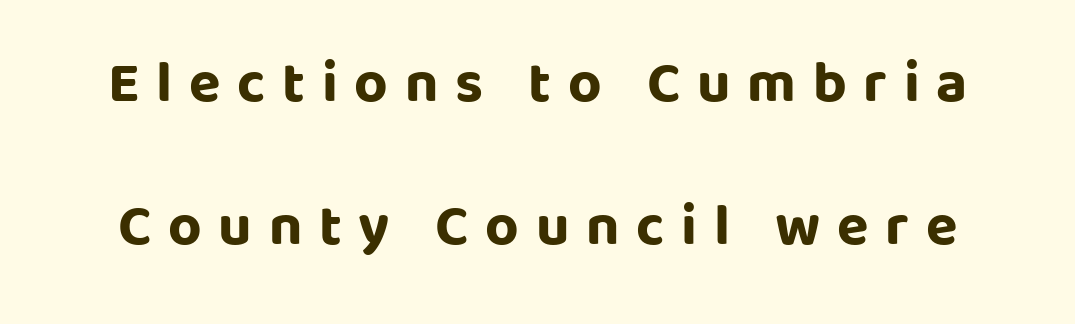
Leading: increased. Is the type bold? Yes — the strokes are clearly thick and heavy. Check the space under the baseline: it is left empty. Tall strokes in this sample are plumb rather than angled.
